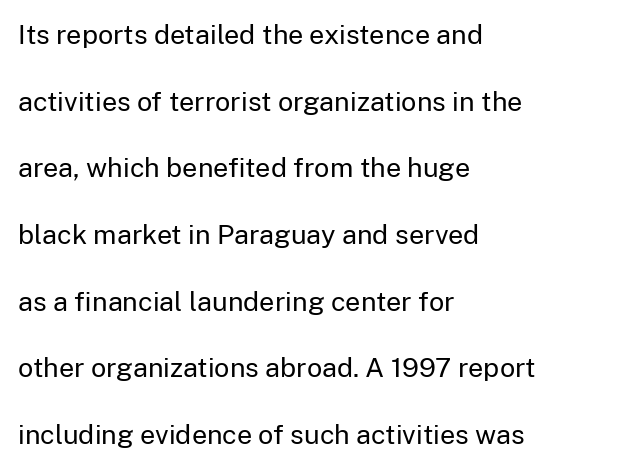
The image shows 27 px text type, upright; set left-aligned, loose line spacing (2.47x), normal letter spacing, not underlined.
